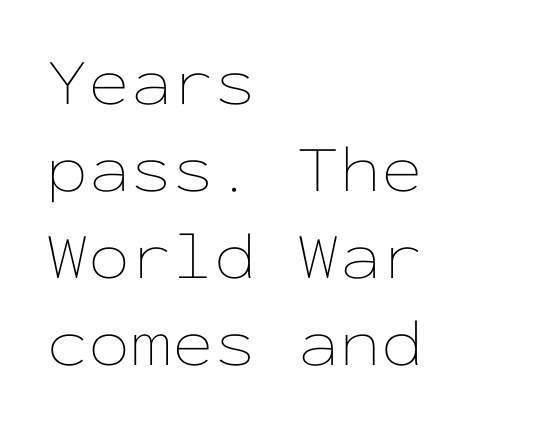
Vertical strokes here are truly vertical. Is the type heavy? It reads as light-to-regular instead. A typesetter would call this monospace, since all characters share one set width. Does extra space separate the letters? No, they use regular spacing.
